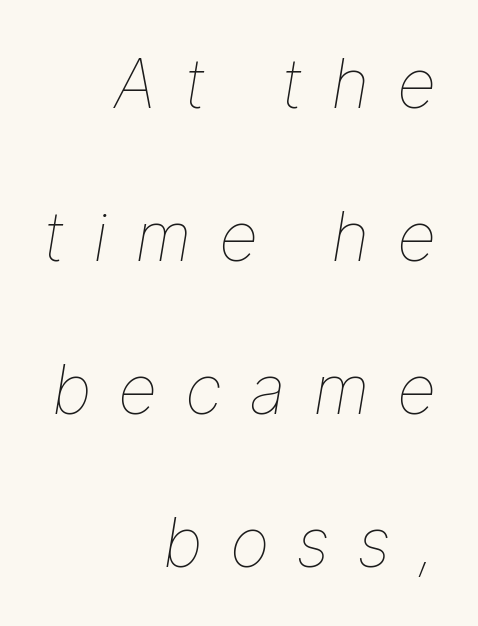
Q: Is the text bold? A: No.
Q: Is the text italic (slanted)? A: Yes, it leans right by about 9 degrees.
Q: Is the text underlined? A: No.
Q: How is the paragraph aligned? A: Right-aligned.
Q: Is the spacing between letters normal or unusually wide? A: Unusually wide.
Q: Is the spacing between lines tight, normal or loose? A: Loose.
Q: Width (condensed, normal, or wide)? A: Normal.
Q: Stroke contrast? A: Low.
Q: x-height? A: Medium.
Q: Monospaced? A: No.
